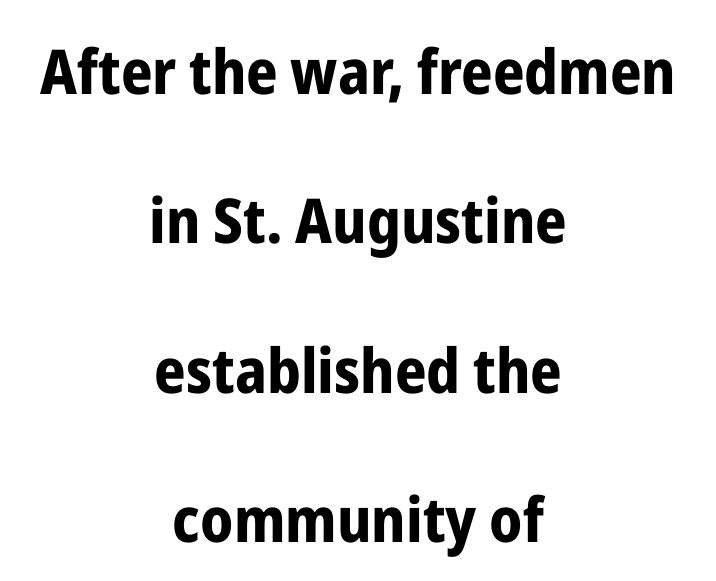
Q: Is the text bold? A: Yes.
Q: Is the text italic (slanted)? A: No, it is upright.
Q: Is the typeface a serif or a sans-serif typeface? A: Sans-serif.
Q: Is the text underlined? A: No.
Q: How is the paragraph aligned? A: Centered.
Q: Is the spacing between letters normal or unusually wide? A: Normal.
Q: Is the spacing between lines tight, normal or loose? A: Loose.
Q: Width (condensed, normal, or wide)? A: Condensed.
Q: Stroke contrast? A: Low.
Q: x-height? A: Medium.
Q: Monospaced? A: No.
